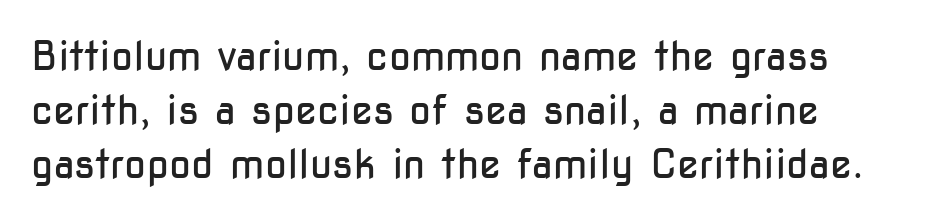
Q: Is the text bold? A: No.
Q: Is the text italic (slanted)? A: No, it is upright.
Q: Is the typeface a serif or a sans-serif typeface? A: Sans-serif.
Q: Is the text underlined? A: No.
Q: How is the paragraph aligned? A: Left-aligned.
Q: Is the spacing between letters normal or unusually wide? A: Normal.
Q: Is the spacing between lines tight, normal or loose? A: Normal.
Q: Width (condensed, normal, or wide)? A: Condensed.
Q: Stroke contrast? A: Low.
Q: x-height? A: Medium.
Q: Monospaced? A: No.
